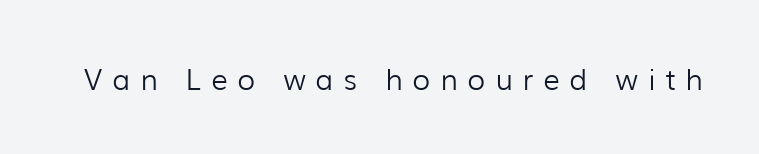
The image shows 29 px light sans-serif type, upright; set unusually wide letter spacing (+0.34 em), not underlined; low stroke contrast and a medium x-height.
